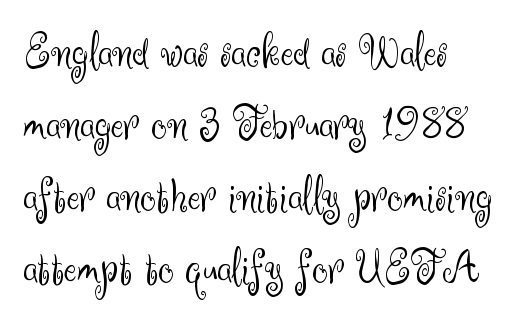
The letters carry no serifs — their stems end cleanly without finishing strokes. This sample uses an upright cut, with every glyph sitting square on the baseline. The face used here is proportionally spaced, like ordinary book or web type. Nobody touched the tracking dial on this one. The zone under the glyphs is completely vacant.
